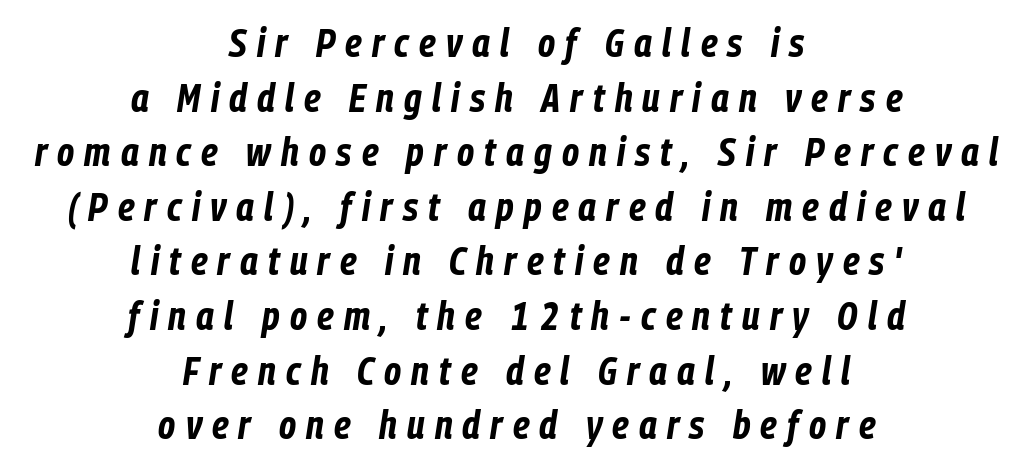
Q: Is the text bold? A: Yes.
Q: Is the text italic (slanted)? A: Yes, it leans right by about 9 degrees.
Q: Is the text underlined? A: No.
Q: How is the paragraph aligned? A: Centered.
Q: Is the spacing between letters normal or unusually wide? A: Unusually wide.
Q: Is the spacing between lines tight, normal or loose? A: Normal.
Q: Width (condensed, normal, or wide)? A: Condensed.
Q: Stroke contrast? A: Low.
Q: x-height? A: Medium.
Q: Monospaced? A: No.
